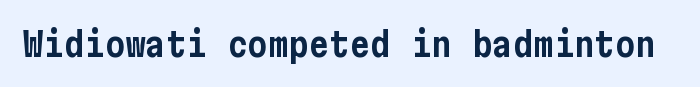
Q: Is the text italic (slanted)? A: No, it is upright.
Q: Is the typeface a serif or a sans-serif typeface? A: Sans-serif.
Q: Is the text underlined? A: No.
Q: Is the spacing between letters normal or unusually wide? A: Normal.
Q: Width (condensed, normal, or wide)? A: Condensed.
Q: Stroke contrast? A: Low.
Q: x-height? A: Medium.
